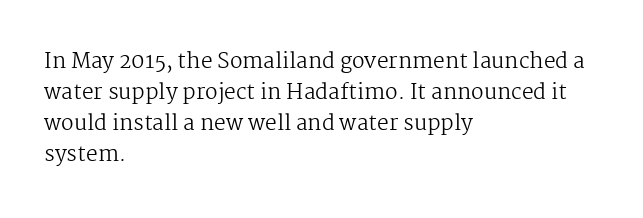
No chunkiness to these letters — they're not bold. The area under the type is left untouched. This rendering uses left alignment, leaving the right contour irregular. The font's upright variant was chosen for this text. Compared with typical body copy, the letter spacing here is the same.
